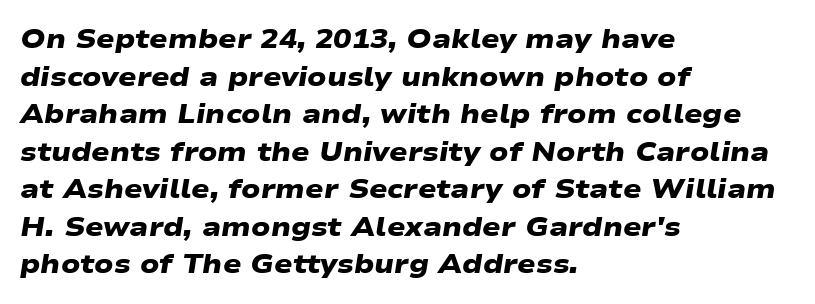
The horizontal fit of the characters is conventional and even. Line starts are locked; line ends wander. Line spacing here is normal. Anything drawn beneath the words? Only blank space.
